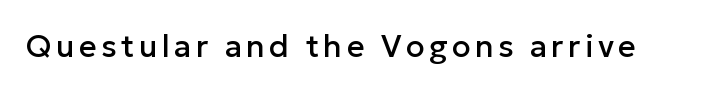
Q: Is the text italic (slanted)? A: No, it is upright.
Q: Is the typeface a serif or a sans-serif typeface? A: Sans-serif.
Q: Is the text underlined? A: No.
Q: Width (condensed, normal, or wide)? A: Normal.
Q: Stroke contrast? A: Low.
Q: x-height? A: Medium.
Q: Monospaced? A: No.
